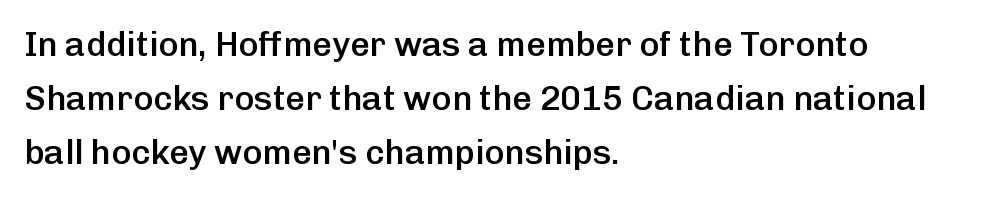
Q: Is the text bold? A: Semi-bold.
Q: Is the text italic (slanted)? A: No, it is upright.
Q: Is the typeface a serif or a sans-serif typeface? A: Sans-serif.
Q: Is the text underlined? A: No.
Q: How is the paragraph aligned? A: Left-aligned.
Q: Is the spacing between letters normal or unusually wide? A: Normal.
Q: Is the spacing between lines tight, normal or loose? A: Normal.
Q: Width (condensed, normal, or wide)? A: Normal.
Q: Stroke contrast? A: Low.
Q: x-height? A: Medium.
Q: Monospaced? A: No.
